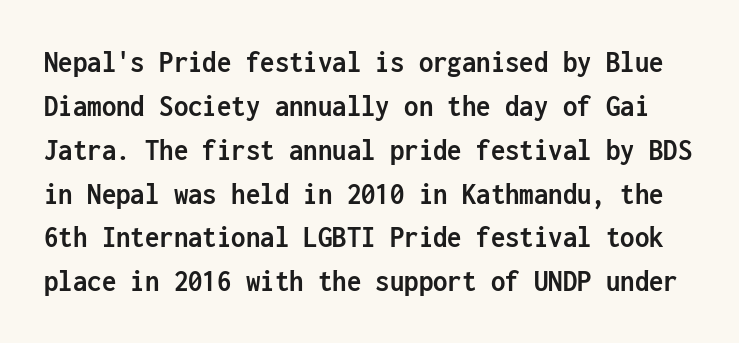
The image shows 32 px semibold, condensed sans-serif type, upright, monospaced; set normal line spacing (1.37x), normal letter spacing, not underlined; low stroke contrast and a medium x-height.
